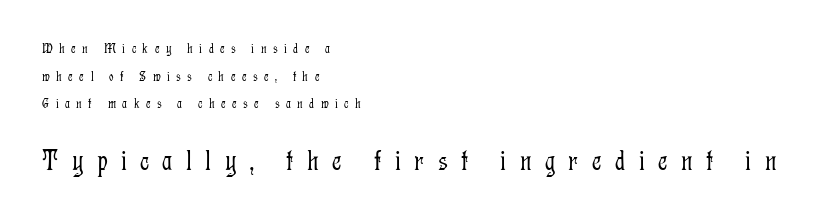
{"serif": "yes", "italic": "no", "bold": "no", "weight": "light", "width": "condensed", "stroke_contrast": "low", "x_height": "medium", "monospaced": "no", "underline": "no", "align": "left", "line_spacing": "loose", "line_spacing_ratio": 1.97, "letter_spacing": "wide", "letter_spacing_em": 0.46, "larger_block": "second", "size_ratio": 2.07, "glyph_px": 29}
